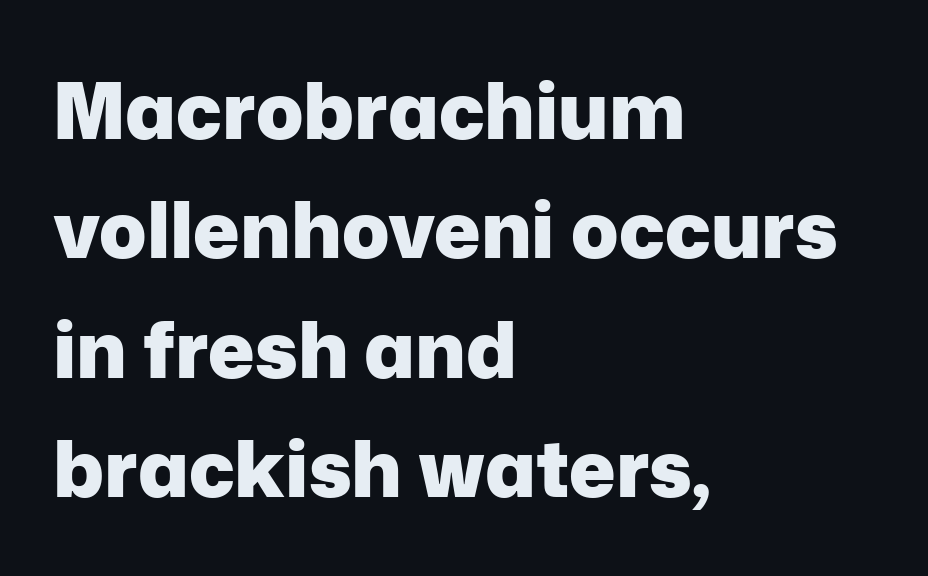
{"serif": "no", "italic": "no", "bold": "yes", "weight": "heavy", "width": "normal", "stroke_contrast": "low", "x_height": "medium", "monospaced": "no", "underline": "no", "align": "left", "line_spacing": "normal", "line_spacing_ratio": 1.53, "letter_spacing": "normal", "letter_spacing_em": 0.0, "glyph_px": 78}
